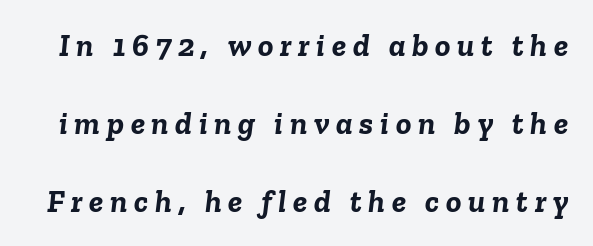
The image shows 32 px semibold type, italic (leaning right); set loose line spacing (2.43x), unusually wide letter spacing (+0.21 em), not underlined; low stroke contrast and a medium x-height.
